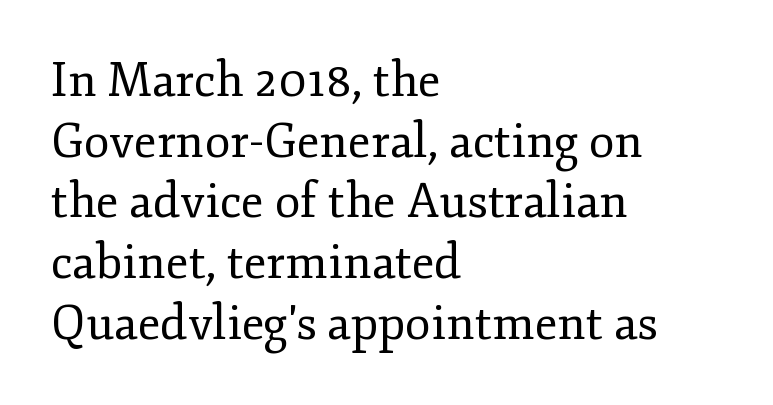
The passage is arranged the way most books set body copy — flush left. Unlike a clean sans, this face finishes its strokes with serifs. The rendering uses natural spacing where letterforms have individual widths. Stroke mass is kept to a normal reading level or below.
